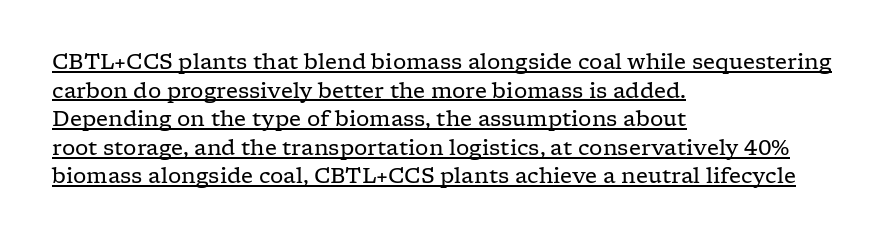
The image shows 21 px text type, upright; set left-aligned, normal line spacing (1.36x), normal letter spacing, underlined.
